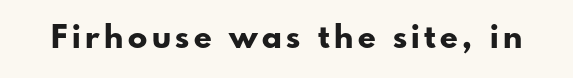
The image shows 32 px bold sans-serif type, upright; set not underlined; low stroke contrast and a small x-height.
